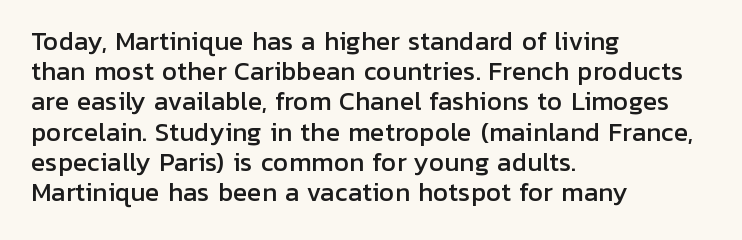
Leading: standard. Ascenders rise straight up at ninety degrees. The text block is weighted toward the left margin, trailing off unevenly rightward. Default kerning and tracking; the words read as compact shapes. Underlining? Definitely not there.
